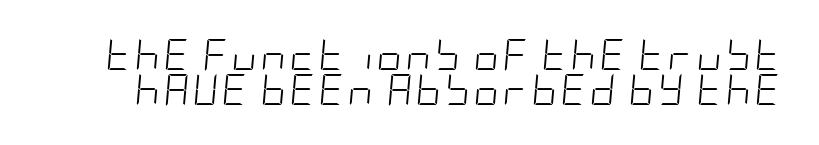
The image shows 31 px light, condensed type, italic (leaning right); set tight line spacing (1.14x), not underlined; low stroke contrast and a large x-height.
